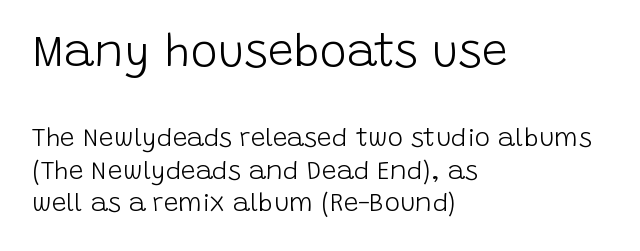
The image shows 46 px light sans-serif type, upright; set left-aligned, normal line spacing (1.25x), normal letter spacing, not underlined; the first (top) block is 1.77x larger; low stroke contrast and a large x-height.
